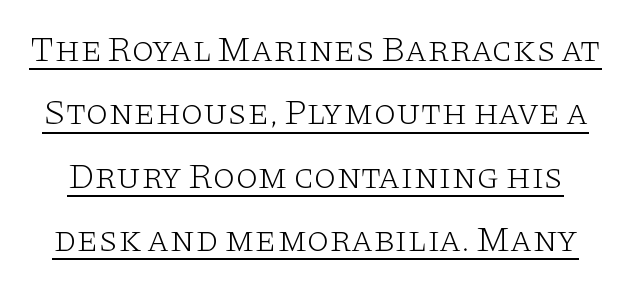
The glyphs are accompanied by a horizontal stroke just below them. The rendering uses natural spacing where letterforms have individual widths. Heaviness? Minimal to ordinary, like unemphasized prose. In terms of letterspacing, this is plain default setting.
